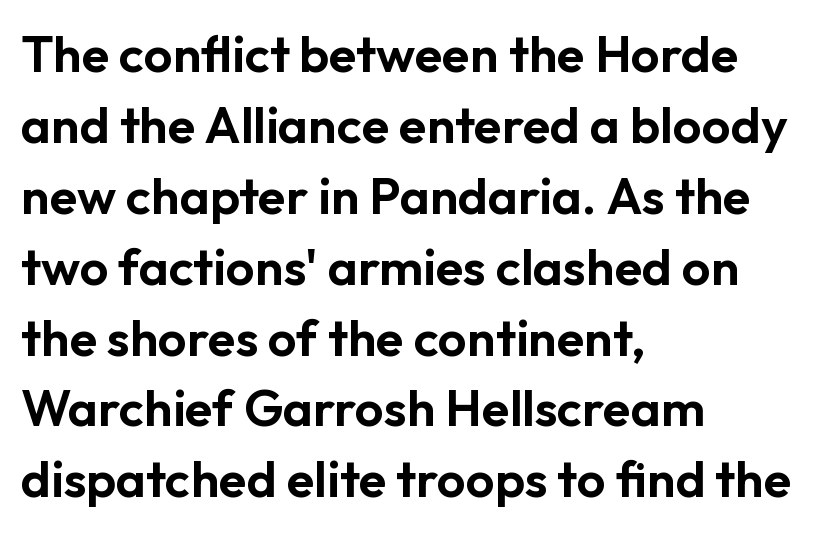
The image shows 51 px sans-serif type, upright; set left-aligned, normal line spacing (1.39x), normal letter spacing, not underlined; low stroke contrast and a medium x-height.
